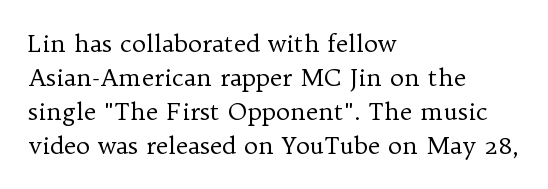
Q: Is the text bold? A: No.
Q: Is the text italic (slanted)? A: No, it is upright.
Q: Is the text underlined? A: No.
Q: How is the paragraph aligned? A: Left-aligned.
Q: Is the spacing between letters normal or unusually wide? A: Normal.
Q: Is the spacing between lines tight, normal or loose? A: Normal.
